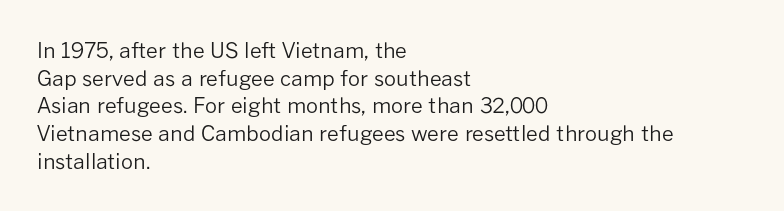
The image shows 21 px text type, upright; set left-aligned, normal line spacing (1.32x), normal letter spacing, not underlined.
